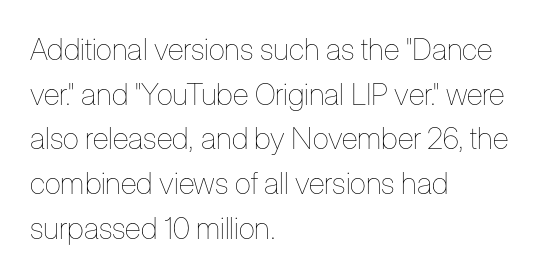
Proportional: the letters do not fall into vertical columns. Each new line begins a customary step beneath the previous one. The tracking reads as untouched default to a designer's eye. On a weight scale, this lands at 450 or below. A clean baseline with only descenders dipping below it.
